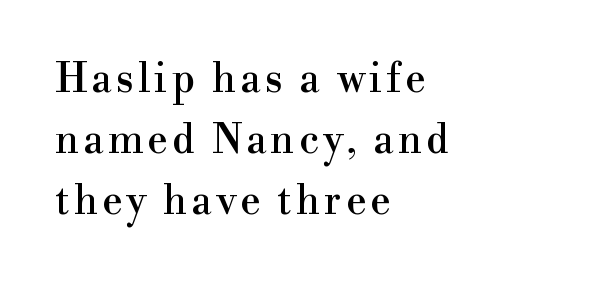
{"serif": "yes", "italic": "no", "width": "normal", "x_height": "small", "monospaced": "no", "underline": "no", "align": "left", "line_spacing": "normal", "line_spacing_ratio": 1.52, "glyph_px": 40}
